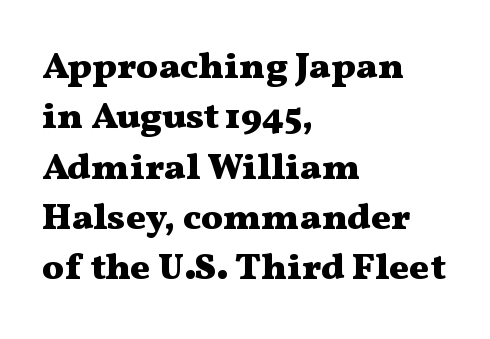
Q: Is the text bold? A: Yes.
Q: Is the text italic (slanted)? A: No, it is upright.
Q: Is the typeface a serif or a sans-serif typeface? A: Serif.
Q: Is the text underlined? A: No.
Q: How is the paragraph aligned? A: Left-aligned.
Q: Is the spacing between letters normal or unusually wide? A: Normal.
Q: Is the spacing between lines tight, normal or loose? A: Normal.
Q: Width (condensed, normal, or wide)? A: Wide.
Q: Stroke contrast? A: Medium.
Q: x-height? A: Medium.
Q: Monospaced? A: No.
